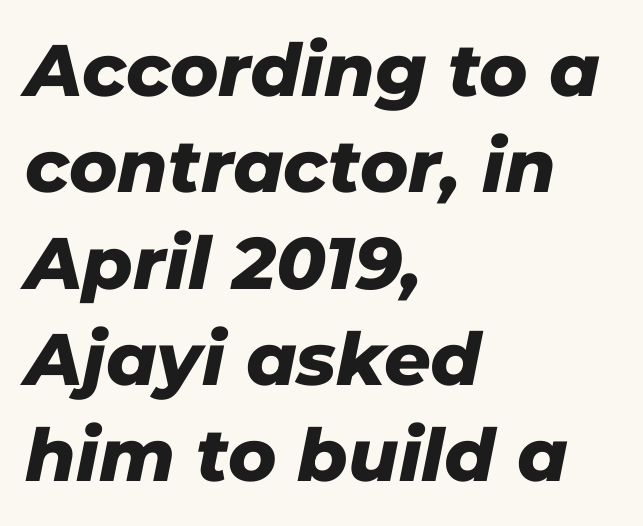
Q: Is the text bold? A: Yes.
Q: Is the text italic (slanted)? A: Yes, it leans right by about 11 degrees.
Q: Is the text underlined? A: No.
Q: How is the paragraph aligned? A: Left-aligned.
Q: Is the spacing between letters normal or unusually wide? A: Normal.
Q: Is the spacing between lines tight, normal or loose? A: Normal.
Q: Width (condensed, normal, or wide)? A: Normal.
Q: Stroke contrast? A: Low.
Q: x-height? A: Medium.
Q: Monospaced? A: No.
